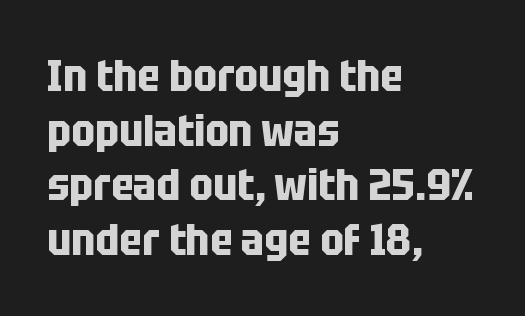
{"serif": "no", "italic": "no", "bold": "yes", "weight": "bold", "width": "condensed", "stroke_contrast": "low", "x_height": "large", "monospaced": "no", "underline": "no", "align": "left", "line_spacing_ratio": 1.24, "letter_spacing": "normal", "letter_spacing_em": 0.0, "glyph_px": 44}
